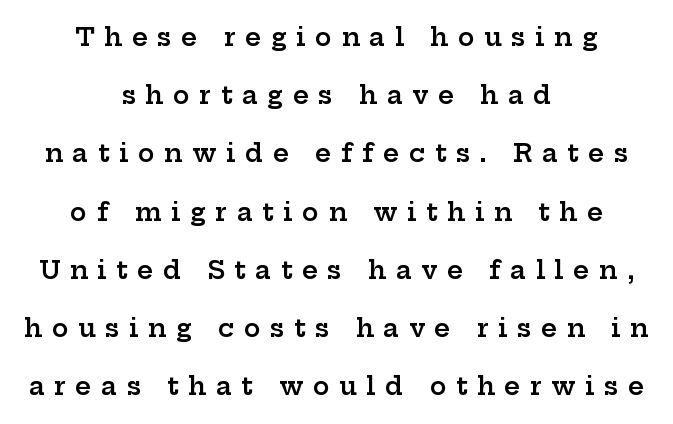
{"italic": "no", "bold": "semi", "underline": "no", "align": "center", "line_spacing": "loose", "line_spacing_ratio": 2.33, "letter_spacing": "wide", "letter_spacing_em": 0.38, "glyph_px": 25}
